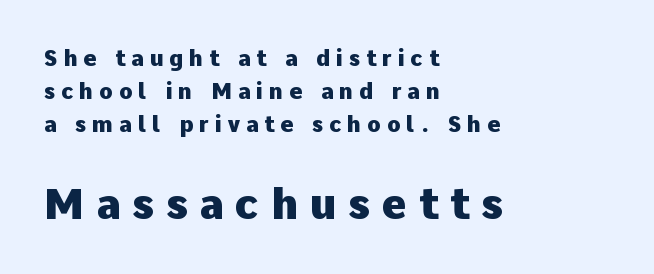
The specimen reads as upright at a glance. The glyphs are unaccompanied by any horizontal stroke below them. The rendering uses natural spacing where letterforms have individual widths. Type style note: lacks serifs.
